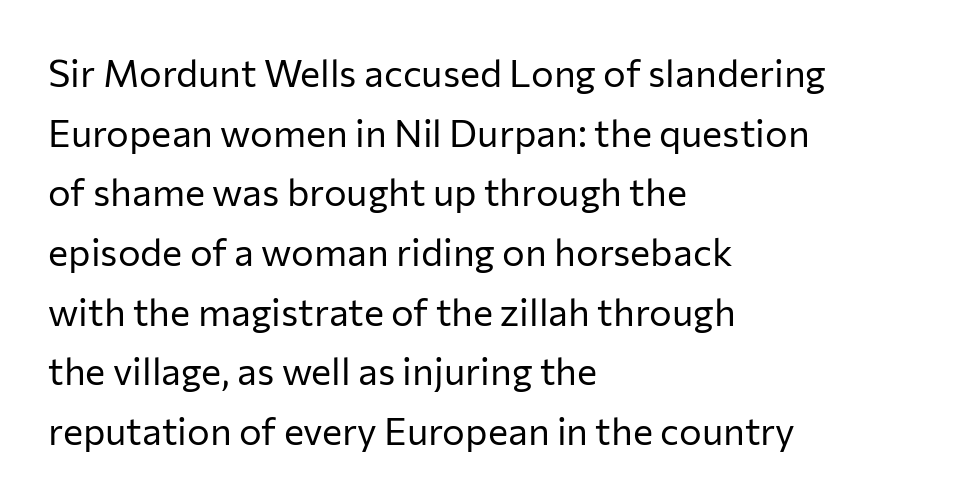
Q: Is the text bold? A: No.
Q: Is the text italic (slanted)? A: No, it is upright.
Q: Is the typeface a serif or a sans-serif typeface? A: Sans-serif.
Q: Is the text underlined? A: No.
Q: How is the paragraph aligned? A: Left-aligned.
Q: Is the spacing between letters normal or unusually wide? A: Normal.
Q: Is the spacing between lines tight, normal or loose? A: Normal.
Q: Width (condensed, normal, or wide)? A: Normal.
Q: Stroke contrast? A: Low.
Q: x-height? A: Medium.
Q: Monospaced? A: No.
